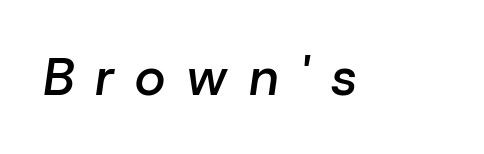
{"italic": "yes", "lean": "right", "slant_degrees": 8, "bold": "semi", "weight": "semibold", "width": "normal", "stroke_contrast": "low", "x_height": "medium", "monospaced": "no", "underline": "no", "letter_spacing": "wide", "letter_spacing_em": 0.4, "glyph_px": 52}
